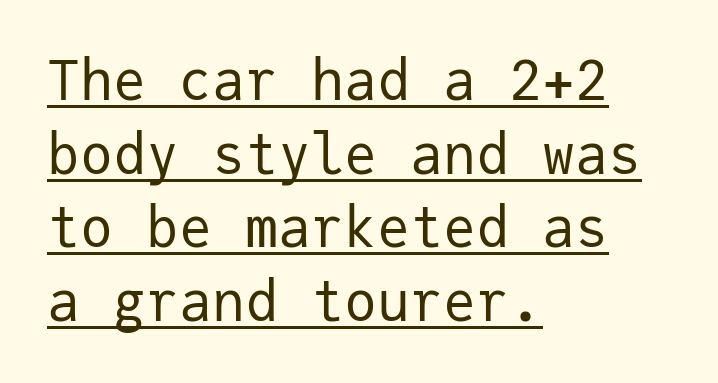
{"serif": "no", "italic": "no", "bold": "no", "weight": "regular", "width": "normal", "stroke_contrast": "low", "x_height": "medium", "monospaced": "yes", "underline": "yes", "align": "left", "line_spacing": "normal", "line_spacing_ratio": 1.34, "letter_spacing": "normal", "letter_spacing_em": 0.0, "glyph_px": 55}
